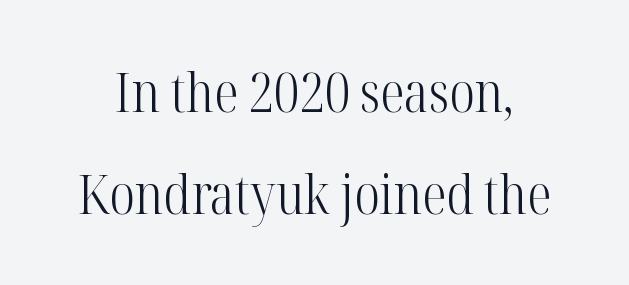
Does extra space separate the letters? No, they use regular spacing. Has an underline been added? It has not. The letters stand straight up with perfectly vertical stems. Is the stroke heavy? The answer is a plain regular-or-lighter.
